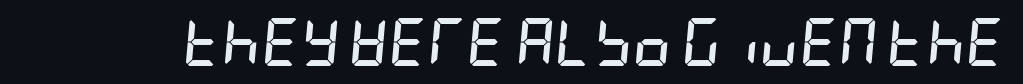
Q: Is the text bold? A: Yes.
Q: Is the text italic (slanted)? A: Yes, it leans right by about 5 degrees.
Q: Is the text underlined? A: No.
Q: Is the spacing between letters normal or unusually wide? A: Normal.
Q: Width (condensed, normal, or wide)? A: Condensed.
Q: Stroke contrast? A: Low.
Q: x-height? A: Large.
